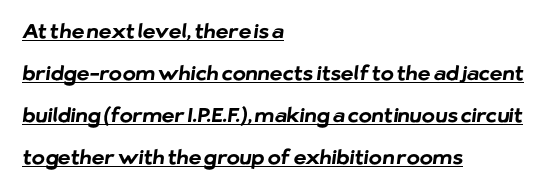
The image shows 20 px bold type; set left-aligned, loose line spacing (2.1x), normal letter spacing, underlined.
